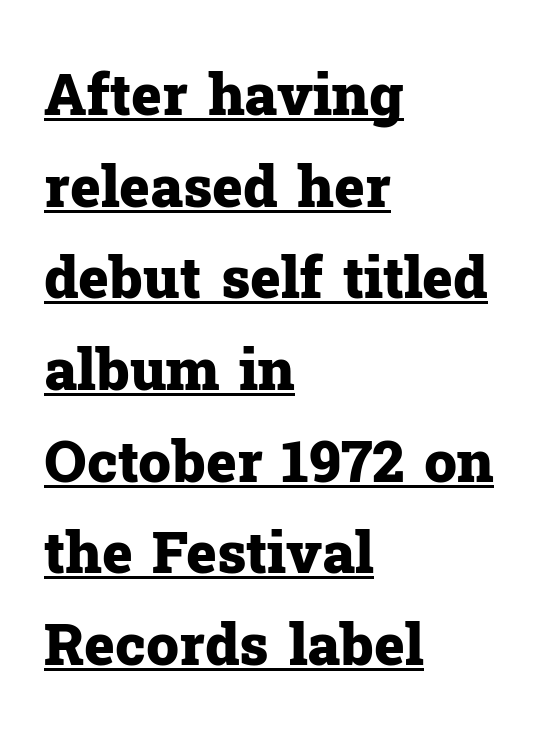
Q: Is the text bold? A: Yes.
Q: Is the text italic (slanted)? A: No, it is upright.
Q: Is the typeface a serif or a sans-serif typeface? A: Serif.
Q: Is the text underlined? A: Yes.
Q: How is the paragraph aligned? A: Left-aligned.
Q: Is the spacing between letters normal or unusually wide? A: Normal.
Q: Is the spacing between lines tight, normal or loose? A: Normal.
Q: Width (condensed, normal, or wide)? A: Normal.
Q: Stroke contrast? A: Low.
Q: x-height? A: Medium.
Q: Monospaced? A: No.
